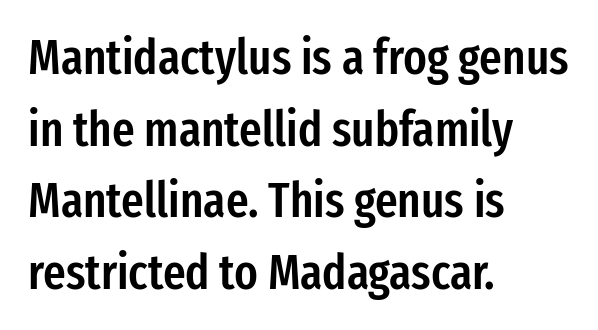
{"serif": "no", "italic": "no", "bold": "semi", "weight": "semibold", "width": "condensed", "stroke_contrast": "low", "x_height": "medium", "monospaced": "no", "underline": "no", "align": "left", "line_spacing": "normal", "line_spacing_ratio": 1.46, "letter_spacing": "normal", "letter_spacing_em": 0.0, "glyph_px": 49}
